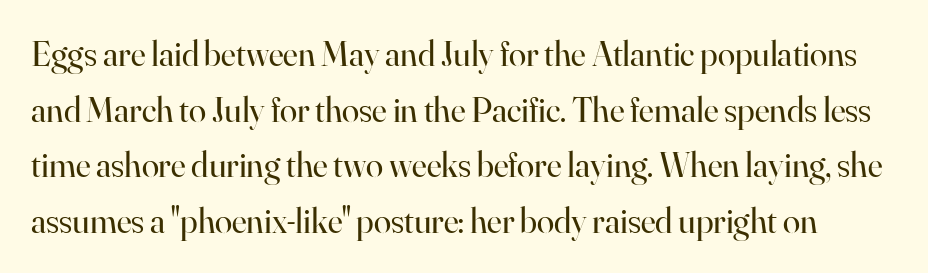
The image shows 35 px regular-weight serif type, upright; set normal line spacing (1.59x), normal letter spacing, not underlined; high stroke contrast and a small x-height.
